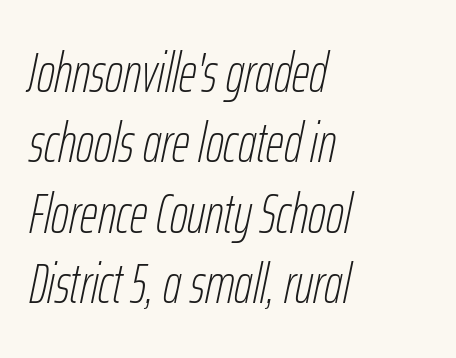
Teacher's note: observe the even left margin — that is flush-left alignment. The words here are not underlined. Here the glyphs are tracked normally, forming tight word shapes. The text carries the slant typical of an italic or oblique font.
